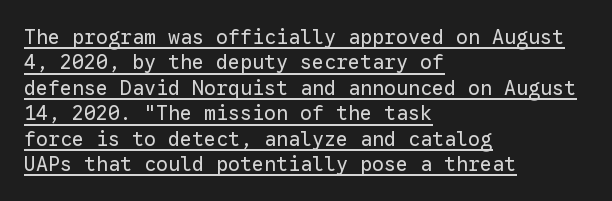
Q: Is the text bold? A: No.
Q: Is the text italic (slanted)? A: No, it is upright.
Q: Is the text underlined? A: Yes.
Q: How is the paragraph aligned? A: Left-aligned.
Q: Is the spacing between letters normal or unusually wide? A: Normal.
Q: Is the spacing between lines tight, normal or loose? A: Normal.
